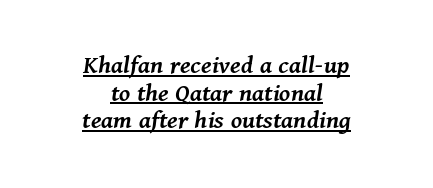
The image shows 27 px text type, italic (leaning right); set centered, tight line spacing (1.02x), normal letter spacing, underlined.
